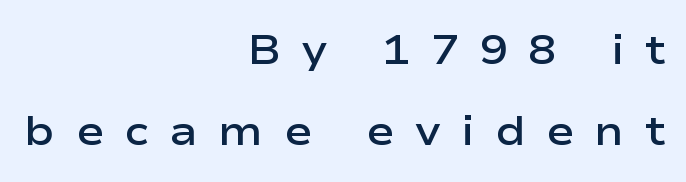
The image shows 42 px semibold, wide sans-serif type, upright; set right-aligned, loose line spacing (1.93x), unusually wide letter spacing (+0.49 em), not underlined; low stroke contrast and a medium x-height.
